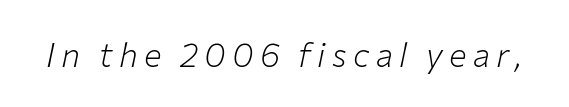
Anything drawn beneath the words? Only blank space. Is the stroke heavy? The answer is a plain regular-or-lighter. Do the characters align in a grid? No, the font is proportional. The letters are slanted; this is an italic face.
